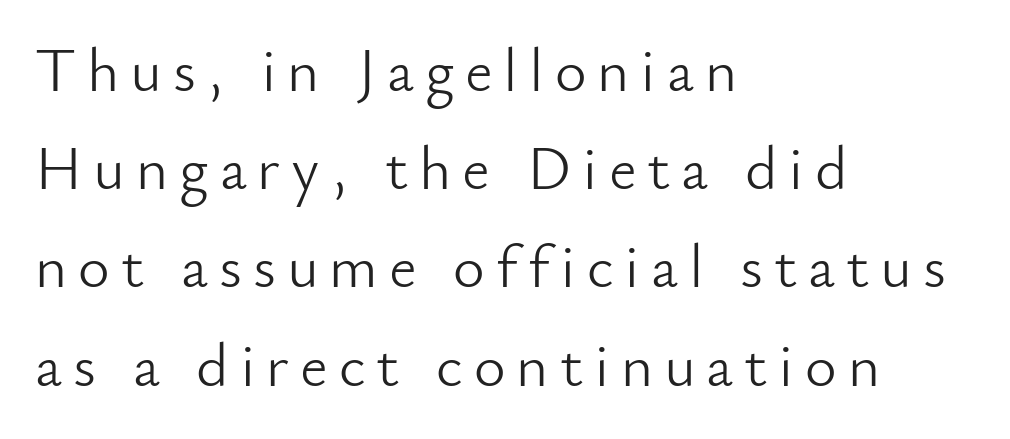
{"serif": "no", "italic": "no", "bold": "no", "weight": "light", "width": "normal", "stroke_contrast": "low", "x_height": "small", "monospaced": "no", "underline": "no", "align": "left", "line_spacing": "normal", "line_spacing_ratio": 1.61, "glyph_px": 61}
